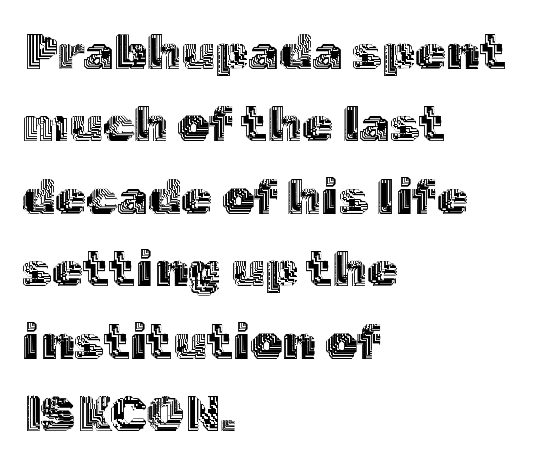
Honestly, the letter spacing is just normal — you wouldn't notice it. In terms of posture, this sample is upright. If you measured baseline to baseline, you'd find a middling distance. Underline: absent.
